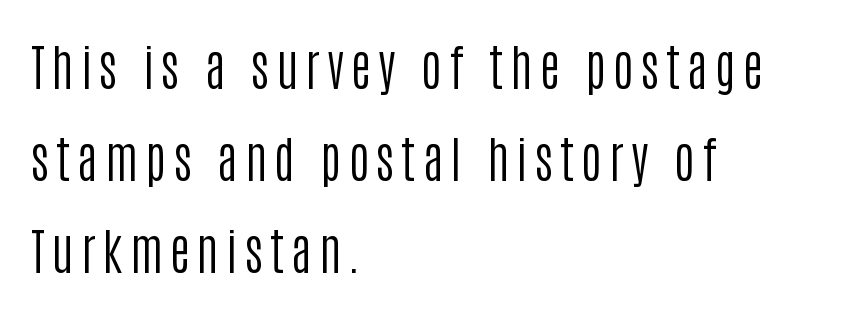
{"serif": "no", "italic": "no", "bold": "no", "weight": "regular", "width": "condensed", "stroke_contrast": "low", "x_height": "large", "monospaced": "no", "underline": "no", "align": "left", "line_spacing_ratio": 1.84, "glyph_px": 50}
